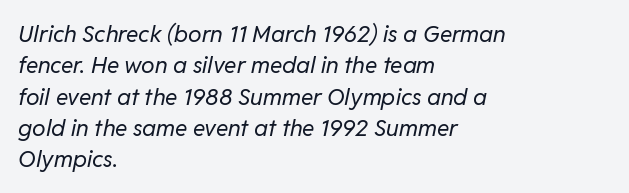
Q: Is the text bold? A: No.
Q: Is the text italic (slanted)? A: Yes, it leans right by about 11 degrees.
Q: Is the text underlined? A: No.
Q: How is the paragraph aligned? A: Left-aligned.
Q: Is the spacing between letters normal or unusually wide? A: Normal.
Q: Is the spacing between lines tight, normal or loose? A: Normal.
